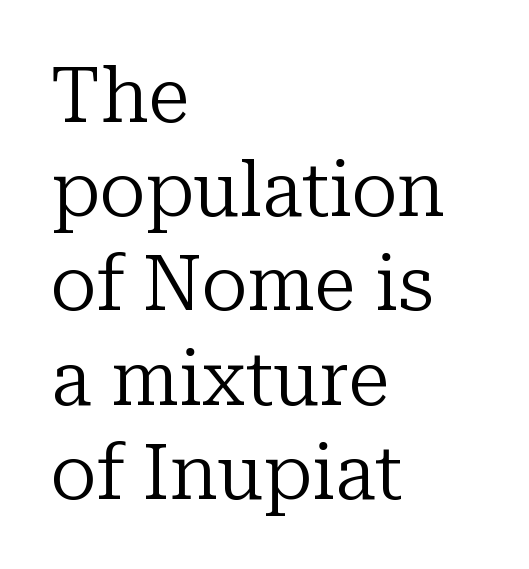
{"serif": "yes", "italic": "no", "bold": "no", "weight": "regular", "width": "normal", "stroke_contrast": "low", "x_height": "medium", "monospaced": "no", "underline": "no", "align": "left", "line_spacing_ratio": 1.24, "letter_spacing": "normal", "letter_spacing_em": 0.0, "glyph_px": 76}
